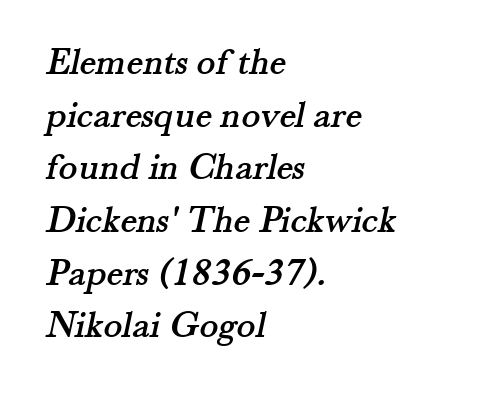
Q: Is the typeface a serif or a sans-serif typeface? A: Serif.
Q: Is the text underlined? A: No.
Q: How is the paragraph aligned? A: Left-aligned.
Q: Is the spacing between letters normal or unusually wide? A: Normal.
Q: Is the spacing between lines tight, normal or loose? A: Normal.
Q: Width (condensed, normal, or wide)? A: Normal.
Q: Stroke contrast? A: Medium.
Q: x-height? A: Small.
Q: Monospaced? A: No.
